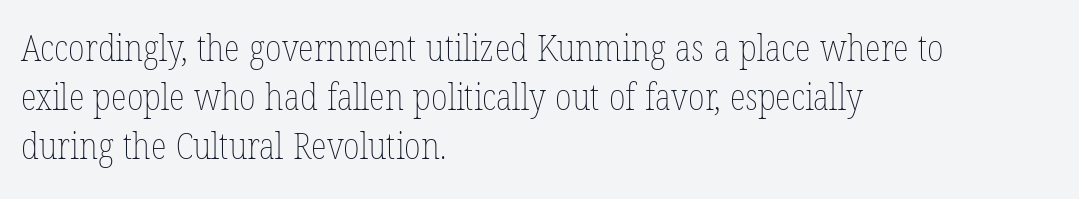
The image shows 37 px thin, condensed type, upright; set left-aligned, normal line spacing (1.32x), normal letter spacing, not underlined; low stroke contrast and a medium x-height.
